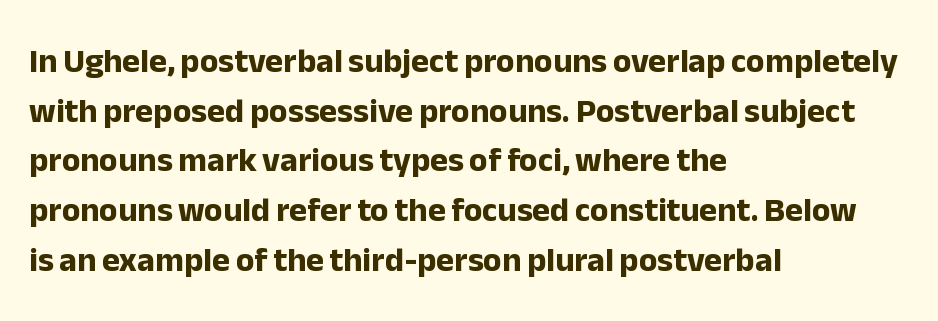
Q: Is the text bold? A: Yes.
Q: Is the text italic (slanted)? A: No, it is upright.
Q: Is the typeface a serif or a sans-serif typeface? A: Sans-serif.
Q: Is the text underlined? A: No.
Q: How is the paragraph aligned? A: Left-aligned.
Q: Is the spacing between letters normal or unusually wide? A: Normal.
Q: Is the spacing between lines tight, normal or loose? A: Normal.
Q: Width (condensed, normal, or wide)? A: Normal.
Q: Stroke contrast? A: Low.
Q: x-height? A: Medium.
Q: Monospaced? A: No.
